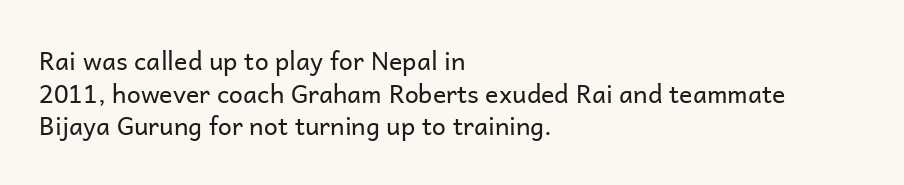
The image shows 25 px text type, upright; set left-aligned, normal line spacing (1.31x), normal letter spacing, not underlined.
